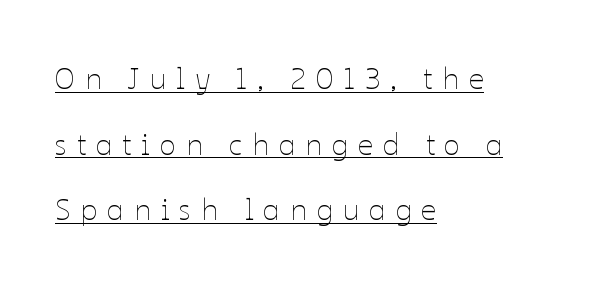
Q: Is the text bold? A: No.
Q: Is the text italic (slanted)? A: No, it is upright.
Q: Is the text underlined? A: Yes.
Q: How is the paragraph aligned? A: Left-aligned.
Q: Is the spacing between letters normal or unusually wide? A: Unusually wide.
Q: Is the spacing between lines tight, normal or loose? A: Loose.
Q: Width (condensed, normal, or wide)? A: Normal.
Q: Stroke contrast? A: Low.
Q: x-height? A: Medium.
Q: Monospaced? A: No.
